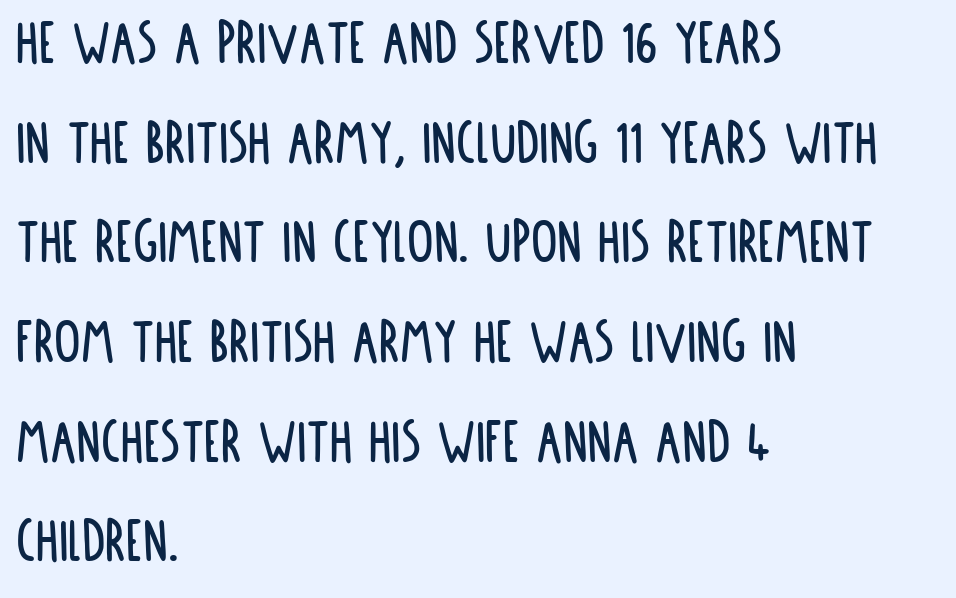
Q: Is the text italic (slanted)? A: No, it is upright.
Q: Is the typeface a serif or a sans-serif typeface? A: Sans-serif.
Q: Is the text underlined? A: No.
Q: How is the paragraph aligned? A: Left-aligned.
Q: Is the spacing between letters normal or unusually wide? A: Normal.
Q: Is the spacing between lines tight, normal or loose? A: Normal.
Q: Width (condensed, normal, or wide)? A: Condensed.
Q: Stroke contrast? A: Low.
Q: x-height? A: Large.
Q: Monospaced? A: No.
